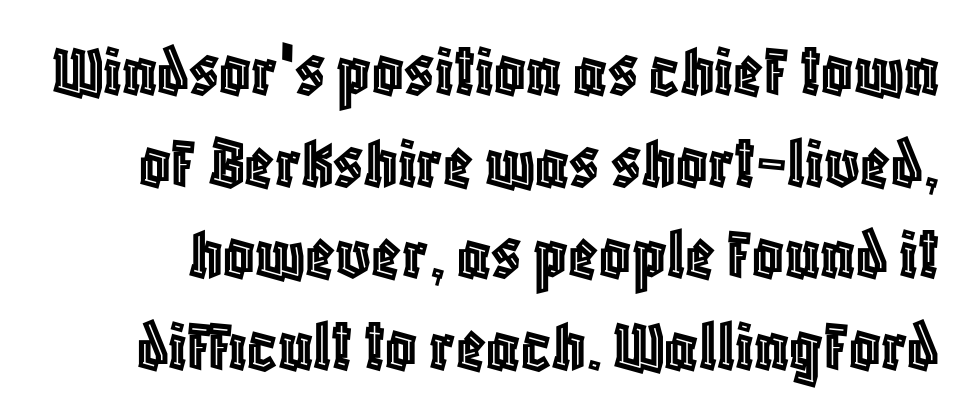
Q: Is the text italic (slanted)? A: No, it is upright.
Q: Is the text underlined? A: No.
Q: Is the spacing between letters normal or unusually wide? A: Normal.
Q: Width (condensed, normal, or wide)? A: Condensed.
Q: x-height? A: Large.
Q: Monospaced? A: No.
